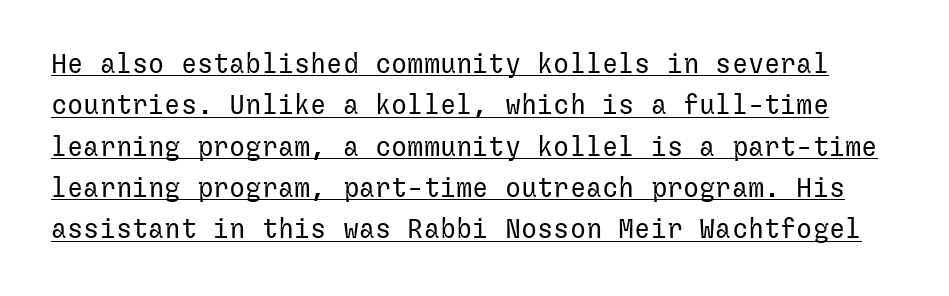
The image shows 27 px text type, upright; set normal line spacing (1.53x), normal letter spacing, underlined.
